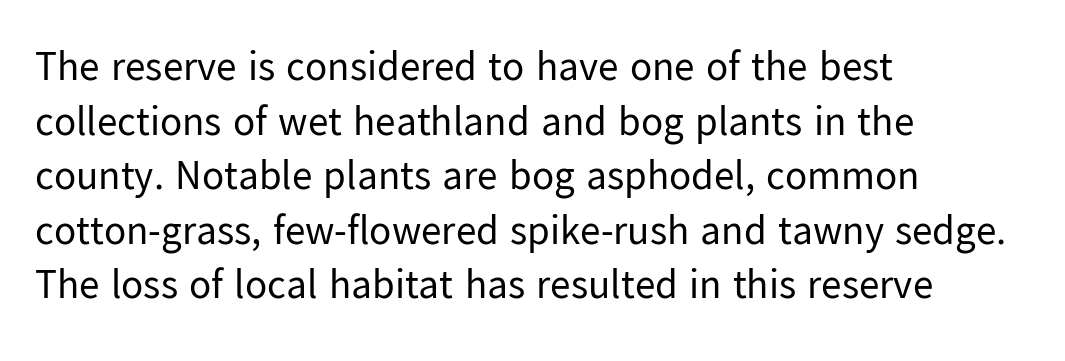
The image shows 41 px regular-weight sans-serif type, upright; set left-aligned, normal line spacing (1.33x), normal letter spacing, not underlined; low stroke contrast and a medium x-height.
